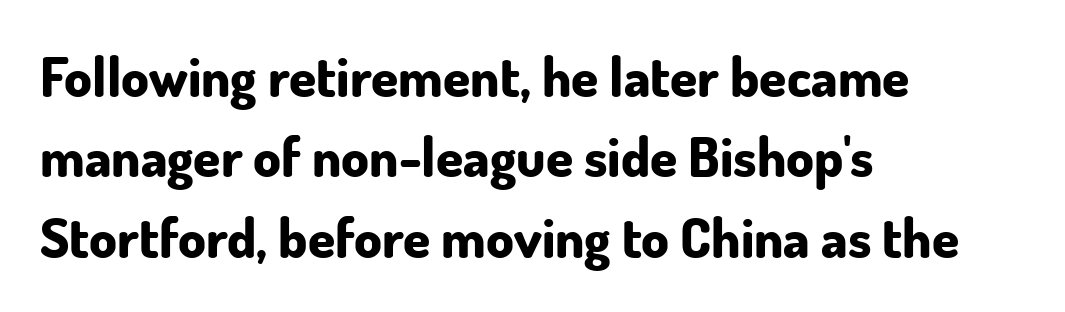
{"serif": "no", "italic": "no", "bold": "yes", "weight": "bold", "width": "normal", "stroke_contrast": "low", "x_height": "small", "monospaced": "no", "underline": "no", "align": "left", "line_spacing": "normal", "line_spacing_ratio": 1.46, "letter_spacing": "normal", "letter_spacing_em": 0.0, "glyph_px": 55}
